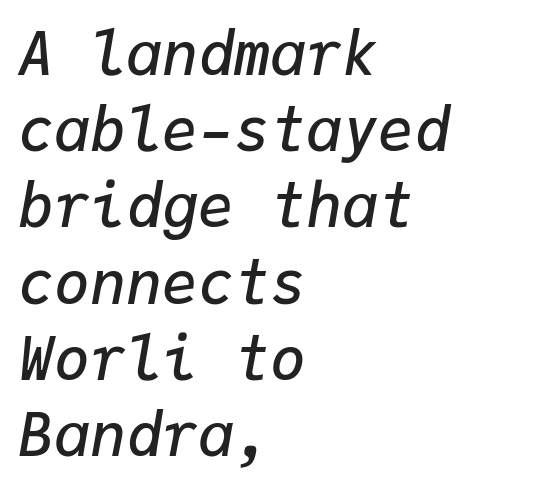
Spacing verdict: monospaced, one width for all characters. I'd describe the lettering as semibold — firm but not a full bold. This sample uses an oblique cut, with every glyph tilted off the vertical. A bare baseline throughout the passage.
